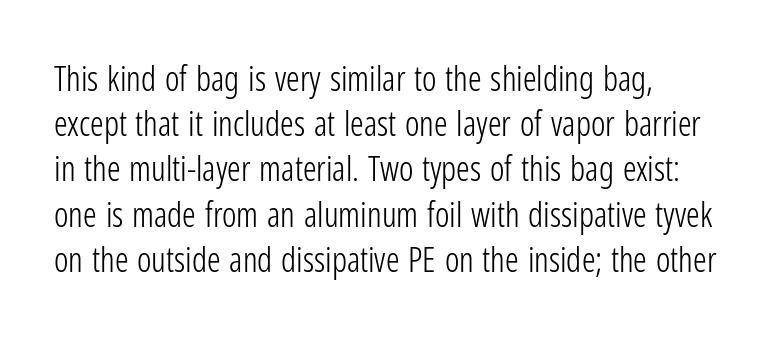
{"serif": "no", "italic": "no", "bold": "no", "weight": "light", "width": "condensed", "stroke_contrast": "low", "x_height": "medium", "monospaced": "no", "underline": "no", "line_spacing": "normal", "line_spacing_ratio": 1.33, "letter_spacing": "normal", "letter_spacing_em": 0.0, "glyph_px": 34}
